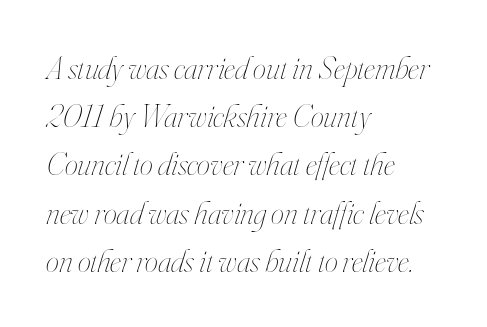
Left-aligned paragraph, ragged on the right. Descender tails drop into unmarked territory. This sample uses plain, unmodified letter spacing. One glance says typical: line gaps are just what's usual. You can tell it's italic because the verticals aren't actually vertical. The cut favours lightness, reaching ordinary text weight at its darkest.
